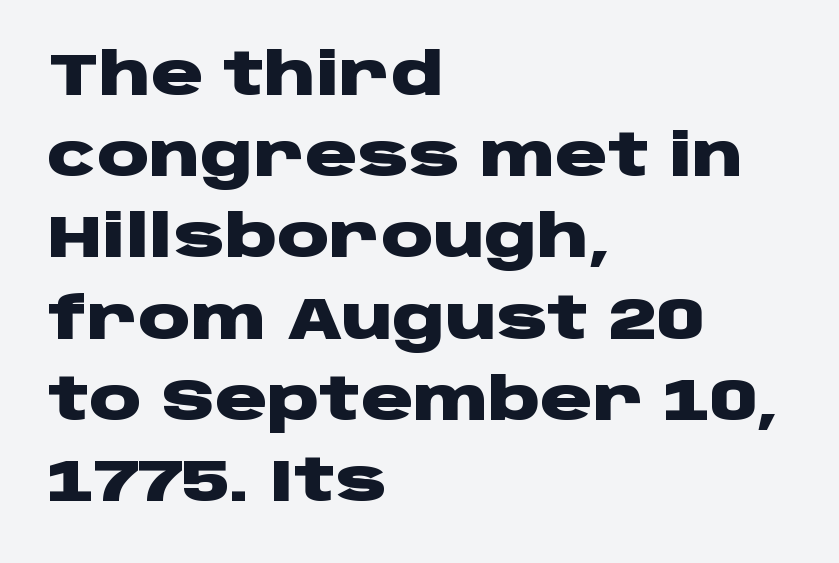
The image shows 58 px heavy, wide sans-serif type, upright; set left-aligned, normal line spacing (1.4x), normal letter spacing, not underlined; low stroke contrast and a large x-height.
